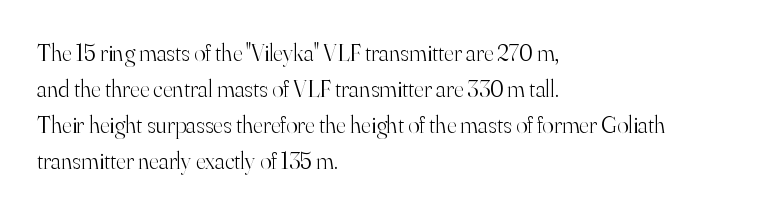
The image shows 24 px text type, upright; set left-aligned, normal line spacing (1.5x), normal letter spacing, not underlined.
